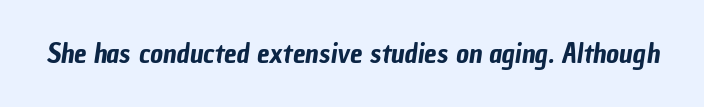
{"serif": "no", "width": "condensed", "stroke_contrast": "low", "x_height": "medium", "monospaced": "no", "underline": "no", "letter_spacing": "normal", "letter_spacing_em": 0.0, "glyph_px": 28}
